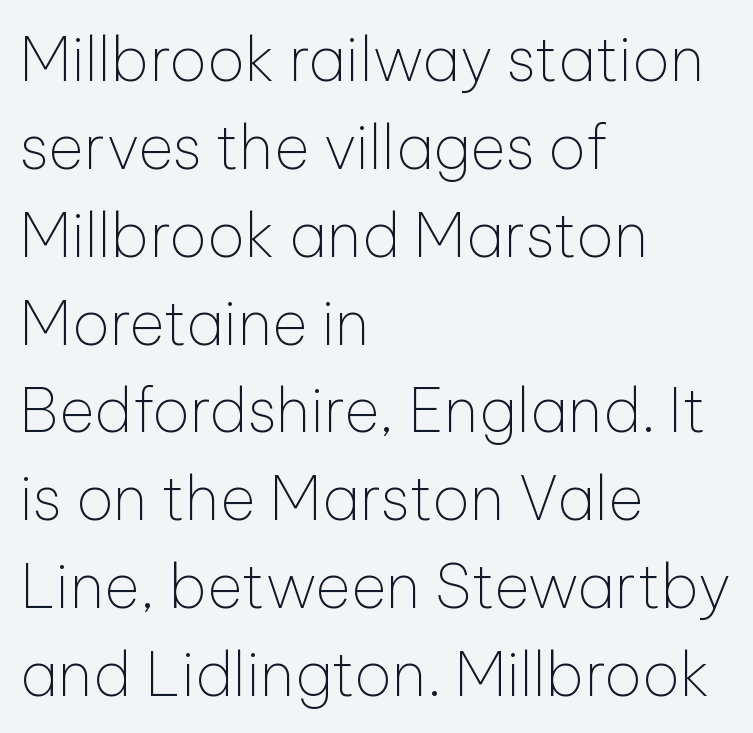
The image shows 61 px thin sans-serif type, upright; set left-aligned, normal line spacing (1.44x), normal letter spacing, not underlined; low stroke contrast and a medium x-height.
